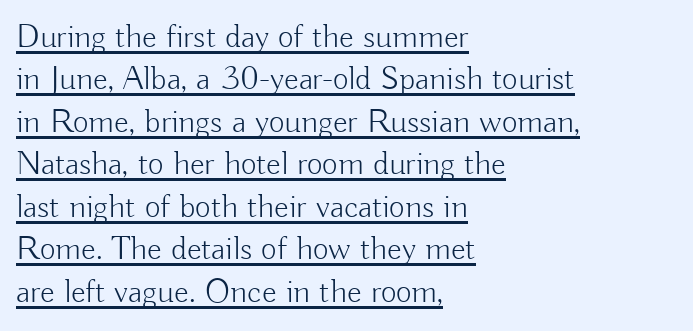
The image shows 34 px light sans-serif type, upright; set left-aligned, normal line spacing (1.25x), normal letter spacing, underlined; low stroke contrast and a small x-height.
